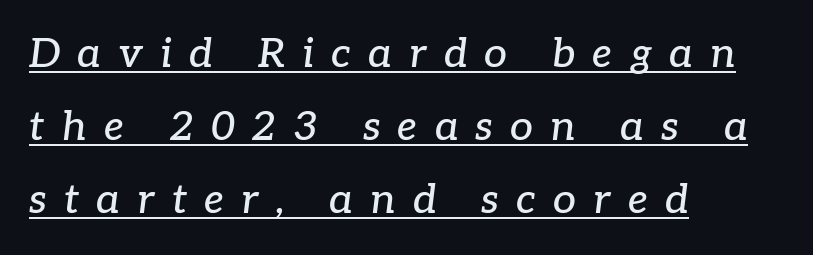
The image shows 41 px serif type, italic (leaning right); set left-aligned, line spacing 1.78x, unusually wide letter spacing (+0.42 em), underlined; low stroke contrast and a medium x-height.
